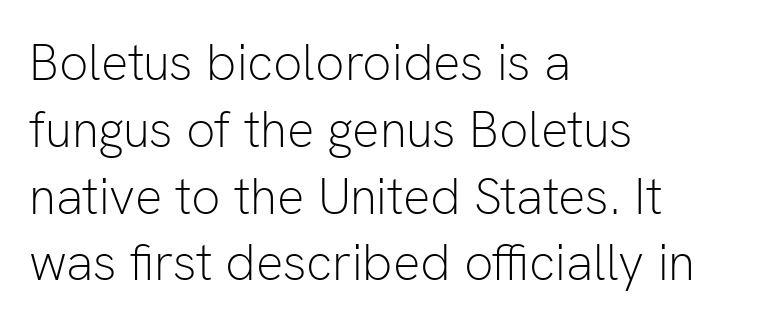
Q: Is the text bold? A: No.
Q: Is the text italic (slanted)? A: No, it is upright.
Q: Is the typeface a serif or a sans-serif typeface? A: Sans-serif.
Q: Is the text underlined? A: No.
Q: How is the paragraph aligned? A: Left-aligned.
Q: Is the spacing between letters normal or unusually wide? A: Normal.
Q: Is the spacing between lines tight, normal or loose? A: Normal.
Q: Width (condensed, normal, or wide)? A: Normal.
Q: Stroke contrast? A: Low.
Q: x-height? A: Medium.
Q: Monospaced? A: No.
